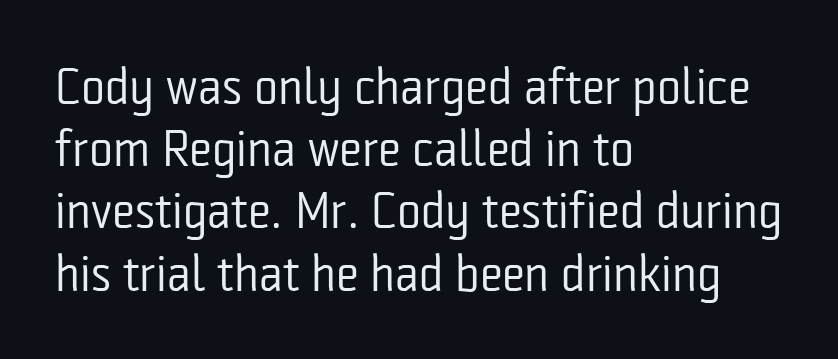
The image shows 51 px regular-weight, condensed sans-serif type, upright; set left-aligned, line spacing 1.22x, normal letter spacing, not underlined; low stroke contrast and a medium x-height.
